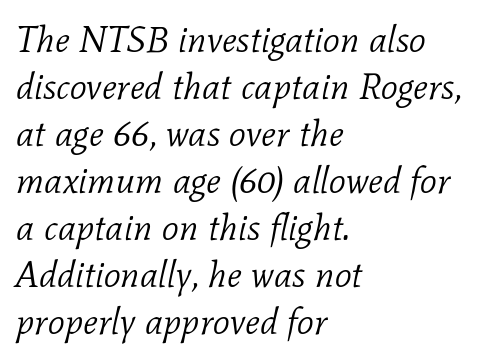
The image shows 37 px light serif type, italic (leaning right); set left-aligned, normal line spacing (1.27x), normal letter spacing, not underlined; low stroke contrast and a medium x-height.
